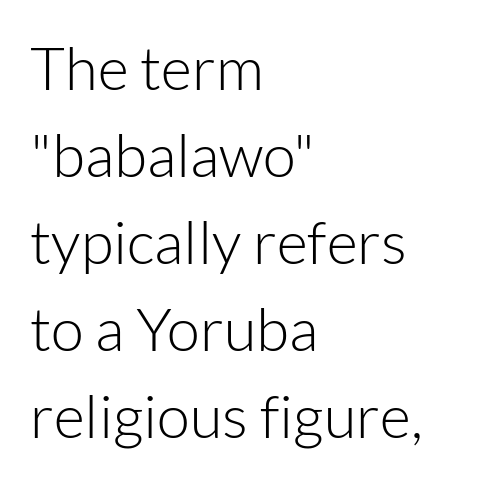
The image shows 60 px light sans-serif type, upright; set left-aligned, normal line spacing (1.45x), normal letter spacing, not underlined; low stroke contrast and a medium x-height.
